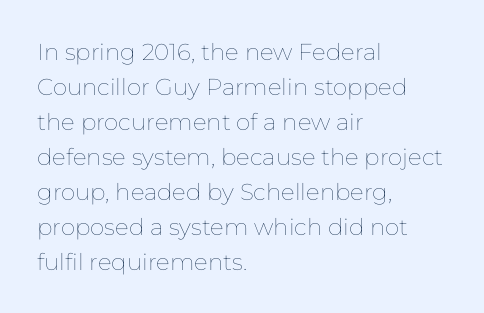
Weight: not bold — regular or lighter. The typesetter chose a ragged-right arrangement here. Each new line begins a customary step beneath the previous one. You could call the tracking neutral — neither tight nor loose. Only glyphs here, with clear space below each row. You can tell it's not italic because the verticals are truly vertical.
